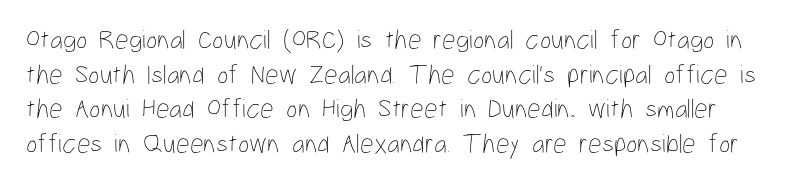
The image shows 27 px text type, upright; set normal line spacing (1.28x), normal letter spacing, not underlined.
